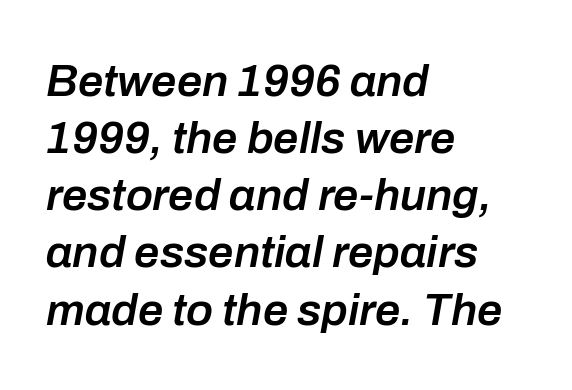
Q: Is the text bold? A: Semi-bold.
Q: Is the text italic (slanted)? A: Yes, it leans right by about 10 degrees.
Q: Is the text underlined? A: No.
Q: How is the paragraph aligned? A: Left-aligned.
Q: Is the spacing between letters normal or unusually wide? A: Normal.
Q: Is the spacing between lines tight, normal or loose? A: Normal.
Q: Width (condensed, normal, or wide)? A: Normal.
Q: Stroke contrast? A: Low.
Q: x-height? A: Medium.
Q: Monospaced? A: No.
